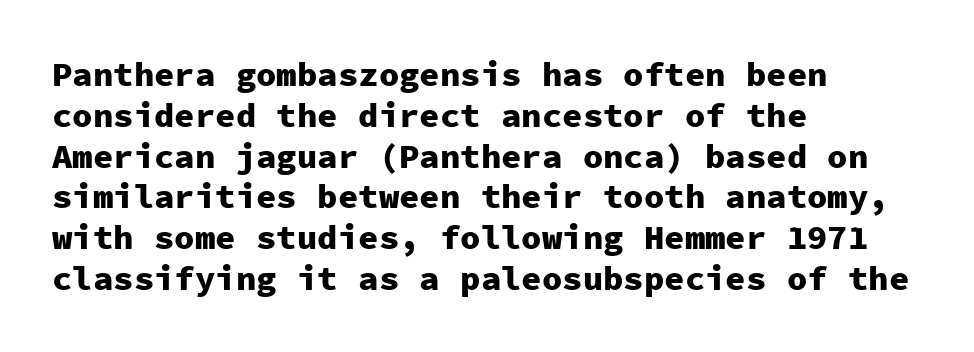
{"serif": "no", "italic": "no", "bold": "yes", "weight": "heavy", "width": "normal", "stroke_contrast": "low", "x_height": "medium", "monospaced": "yes", "underline": "no", "align": "left", "line_spacing_ratio": 1.2, "letter_spacing": "normal", "letter_spacing_em": 0.0, "glyph_px": 34}
